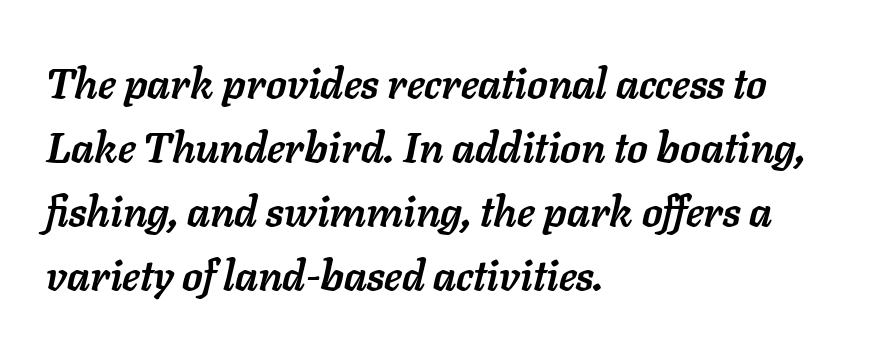
{"italic": "yes", "lean": "right", "slant_degrees": 11, "bold": "yes", "weight": "semibold", "width": "normal", "stroke_contrast": "low", "x_height": "medium", "monospaced": "no", "underline": "no", "align": "left", "line_spacing": "normal", "line_spacing_ratio": 1.52, "letter_spacing": "normal", "letter_spacing_em": 0.0, "glyph_px": 42}
